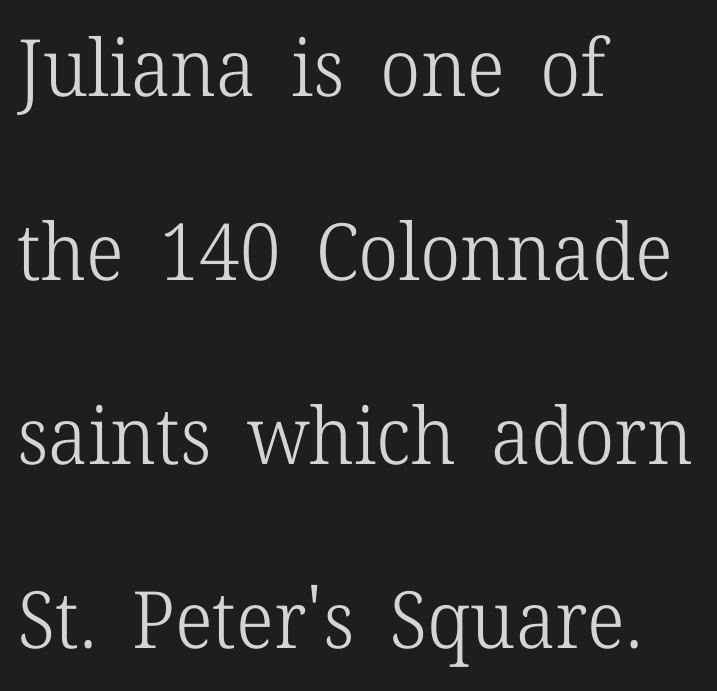
Do the characters align in a grid? No, the font is proportional. The rendering keeps characters at their native spacing. A typesetter would label this face a serif. The rag falls on the right side of this text block. Widely set lines give the paragraph a tall, airy silhouette.
